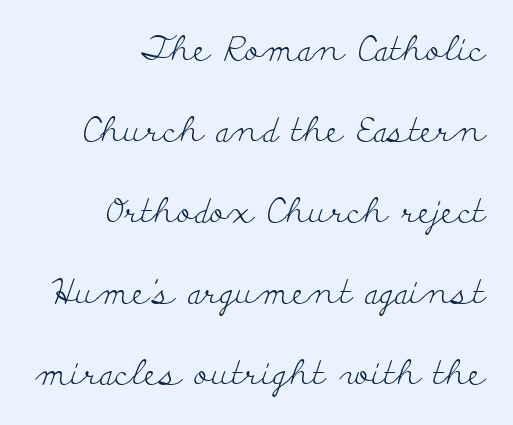
{"serif": "yes", "bold": "no", "weight": "light", "width": "wide", "stroke_contrast": "low", "x_height": "small", "monospaced": "no", "underline": "no", "align": "right", "line_spacing": "loose", "line_spacing_ratio": 2.38, "letter_spacing": "normal", "letter_spacing_em": 0.0, "glyph_px": 34}
